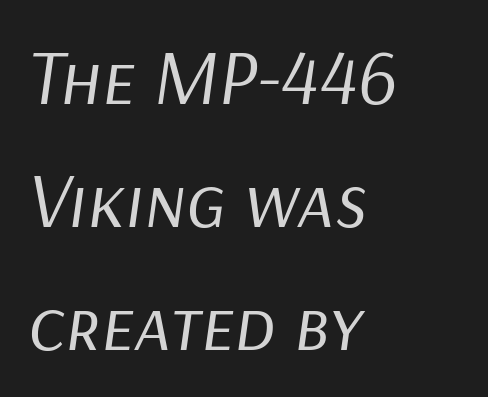
This rendering features lettering with no underline. Does the copy run flush right? No — it runs flush left. Evenly set lines give the paragraph a standard silhouette. Words appear dense and cohesive because spacing is normal.
